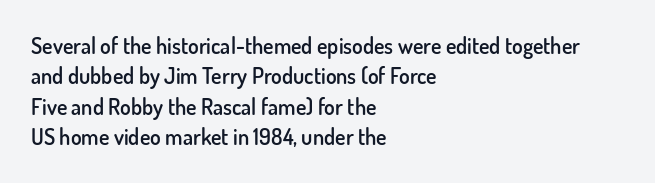
The image shows 22 px text type, upright; set left-aligned, normal line spacing (1.38x), normal letter spacing, not underlined.
